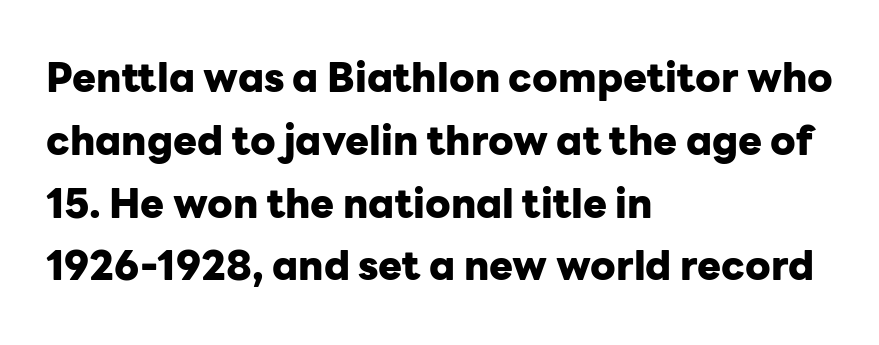
{"serif": "no", "italic": "no", "bold": "yes", "weight": "heavy", "width": "normal", "stroke_contrast": "low", "x_height": "medium", "monospaced": "no", "underline": "no", "align": "left", "line_spacing": "normal", "line_spacing_ratio": 1.57, "letter_spacing": "normal", "letter_spacing_em": 0.0, "glyph_px": 40}
